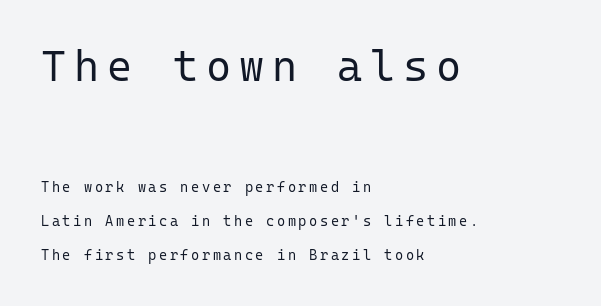
The image shows 43 px regular-weight sans-serif type, upright, monospaced; set left-aligned, loose line spacing (2.42x), not underlined; the first (top) block is 3.07x larger; low stroke contrast and a medium x-height.
